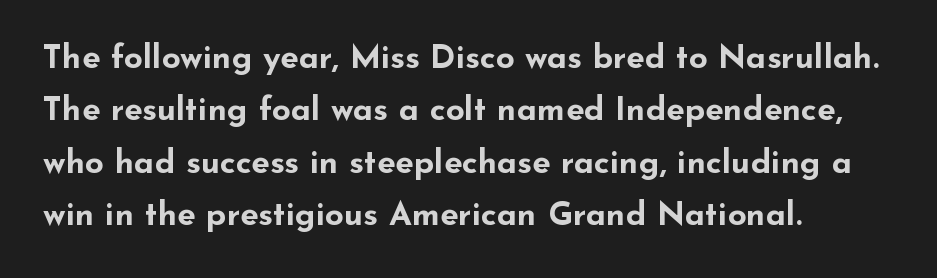
Style check: upright. To sum up the face: it is a sans, with no serifs. The passage shown is typed in a proportional face where columns would drift. Strokes here are thick enough to call this a true bold. This sample uses plain, unmodified letter spacing. Descender tails drop into unmarked territory.
